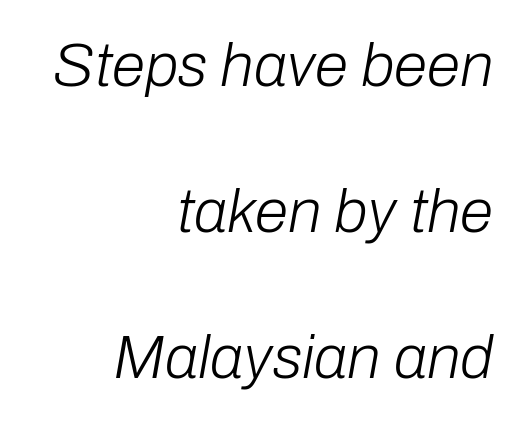
Q: Is the text bold? A: No.
Q: Is the text italic (slanted)? A: Yes, it leans right by about 10 degrees.
Q: Is the text underlined? A: No.
Q: How is the paragraph aligned? A: Right-aligned.
Q: Is the spacing between letters normal or unusually wide? A: Normal.
Q: Is the spacing between lines tight, normal or loose? A: Loose.
Q: Width (condensed, normal, or wide)? A: Normal.
Q: Stroke contrast? A: Low.
Q: x-height? A: Medium.
Q: Monospaced? A: No.
